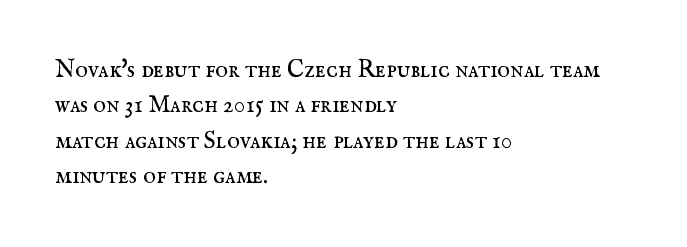
{"italic": "no", "bold": "no", "underline": "no", "align": "left", "line_spacing": "normal", "line_spacing_ratio": 1.47, "letter_spacing": "normal", "letter_spacing_em": 0.0, "glyph_px": 24}
